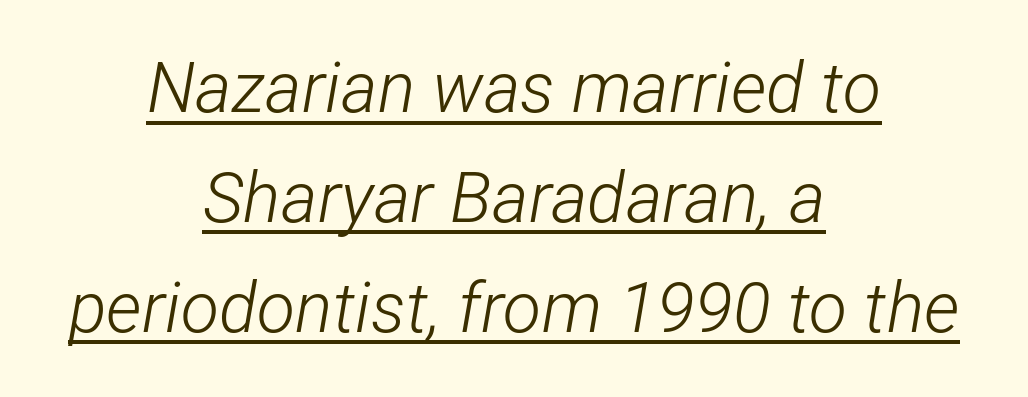
Q: Is the text bold? A: No.
Q: Is the text italic (slanted)? A: Yes, it leans right by about 12 degrees.
Q: Is the text underlined? A: Yes.
Q: How is the paragraph aligned? A: Centered.
Q: Is the spacing between letters normal or unusually wide? A: Normal.
Q: Is the spacing between lines tight, normal or loose? A: Normal.
Q: Width (condensed, normal, or wide)? A: Condensed.
Q: Stroke contrast? A: Low.
Q: x-height? A: Medium.
Q: Monospaced? A: No.
